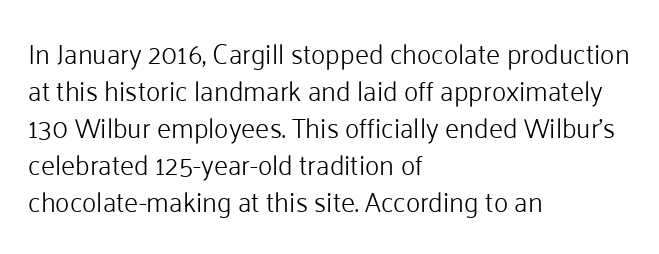
{"italic": "no", "bold": "no", "underline": "no", "align": "left", "line_spacing": "normal", "line_spacing_ratio": 1.37, "letter_spacing": "normal", "letter_spacing_em": 0.0, "glyph_px": 27}
